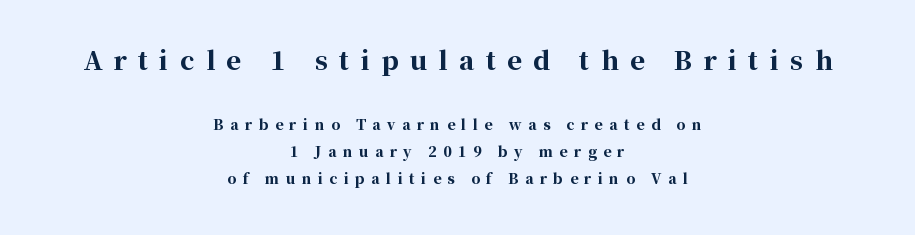
The sample has been set heavy, in full bold. Baseline-to-baseline distance is far greater than the letter height. Substantial extra tracking has been applied to these lines. Unmarked baselines from the first word to the last. This sample is center-justified, so both line endings float freely. The first block has been scaled up relative to the second.
